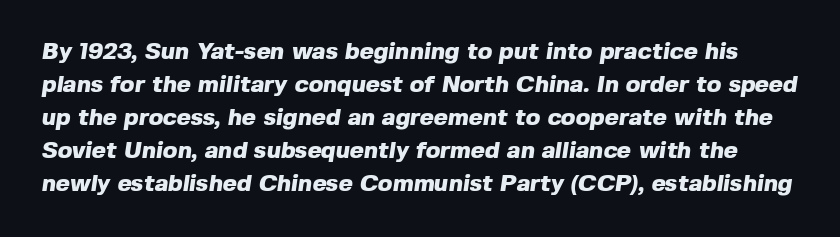
Look at the stroke-to-counter ratio: heavy, a bold. Honestly, the row spacing looks completely unremarkable. Students, note that the glyphs here touch the page at normal intervals. Underlining? Definitely not there.
